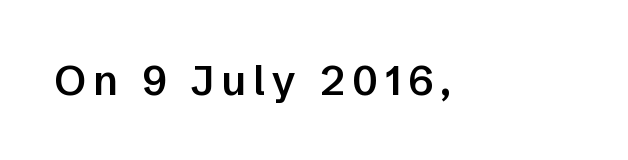
Q: Is the text bold? A: Semi-bold.
Q: Is the text italic (slanted)? A: No, it is upright.
Q: Is the typeface a serif or a sans-serif typeface? A: Sans-serif.
Q: Is the text underlined? A: No.
Q: Width (condensed, normal, or wide)? A: Normal.
Q: Stroke contrast? A: Low.
Q: x-height? A: Medium.
Q: Monospaced? A: No.
